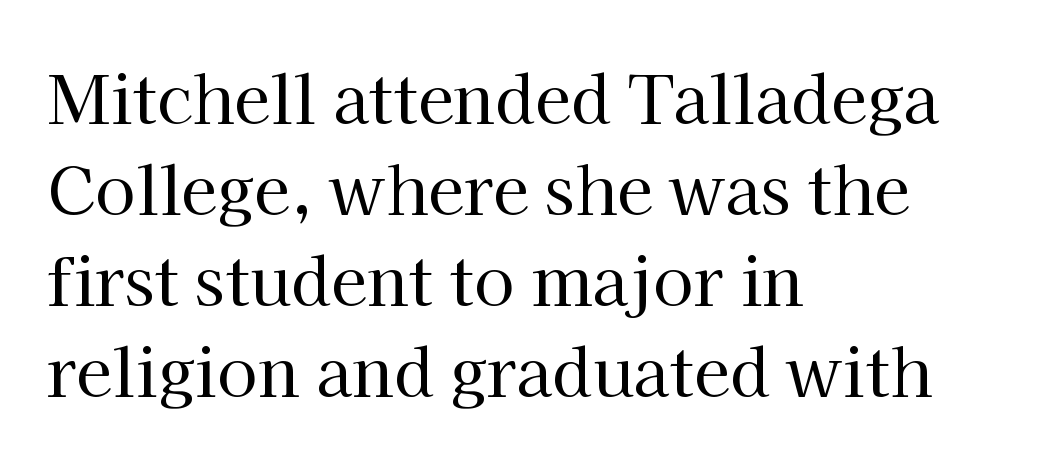
Line spacing here is normal. This rendering leaves character spacing at its baseline value. Letters have the restrained weight of plain body copy at most. The baseline area is clear. Posture: vertical.
